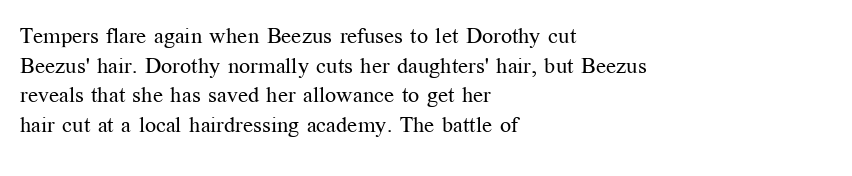
Q: Is the text bold? A: No.
Q: Is the text italic (slanted)? A: No, it is upright.
Q: Is the text underlined? A: No.
Q: How is the paragraph aligned? A: Left-aligned.
Q: Is the spacing between letters normal or unusually wide? A: Normal.
Q: Is the spacing between lines tight, normal or loose? A: Normal.
